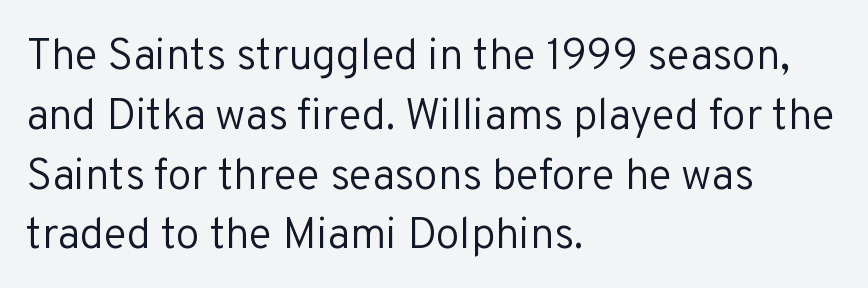
The image shows 43 px regular-weight sans-serif type, upright; set left-aligned, normal line spacing (1.39x), normal letter spacing, not underlined; low stroke contrast and a medium x-height.
